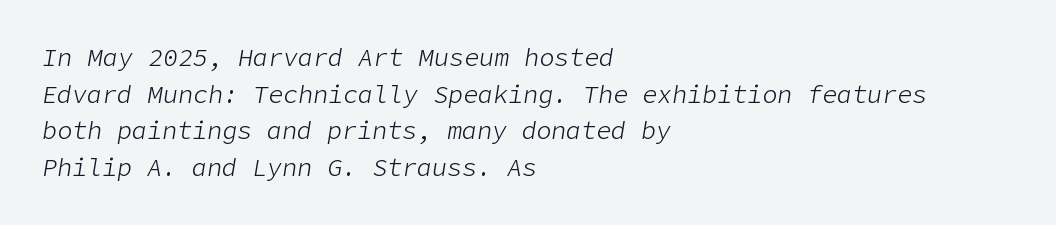
The image shows 25 px text type, italic (leaning right); set left-aligned, normal line spacing (1.47x), normal letter spacing, not underlined.
